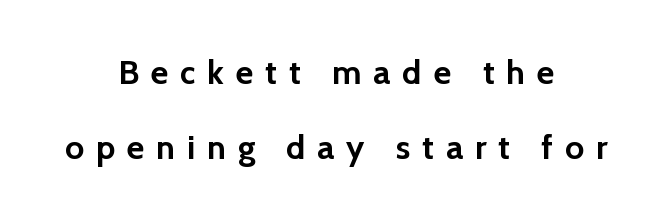
Q: Is the text bold? A: Yes.
Q: Is the text italic (slanted)? A: No, it is upright.
Q: Is the typeface a serif or a sans-serif typeface? A: Sans-serif.
Q: Is the text underlined? A: No.
Q: How is the paragraph aligned? A: Centered.
Q: Is the spacing between letters normal or unusually wide? A: Unusually wide.
Q: Is the spacing between lines tight, normal or loose? A: Loose.
Q: Width (condensed, normal, or wide)? A: Normal.
Q: x-height? A: Medium.
Q: Monospaced? A: No.
